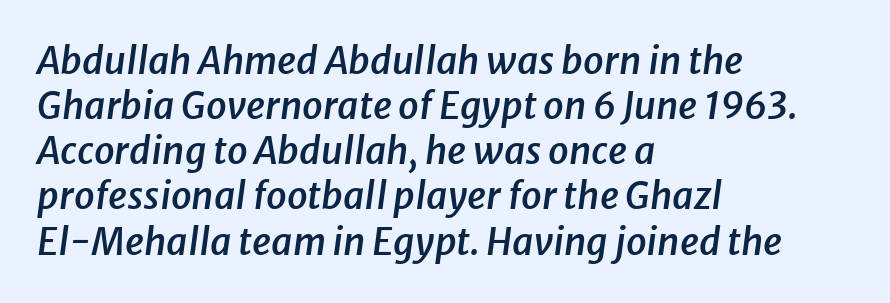
Q: Is the text bold? A: Semi-bold.
Q: Is the text italic (slanted)? A: Yes, it leans right by about 8 degrees.
Q: Is the text underlined? A: No.
Q: How is the paragraph aligned? A: Left-aligned.
Q: Is the spacing between letters normal or unusually wide? A: Normal.
Q: Width (condensed, normal, or wide)? A: Normal.
Q: Stroke contrast? A: Low.
Q: x-height? A: Medium.
Q: Monospaced? A: No.
